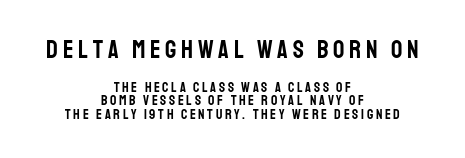
The image shows 25 px text type, upright; set centered, tight line spacing (0.96x), not underlined; the first (top) block is 1.79x larger.
